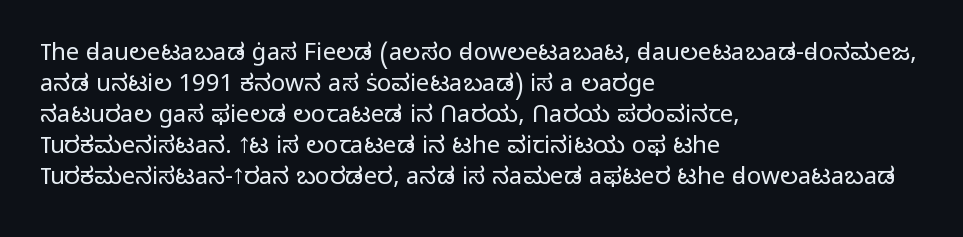
The image shows 24 px text type, upright; set left-aligned, normal line spacing (1.29x), normal letter spacing, not underlined.
